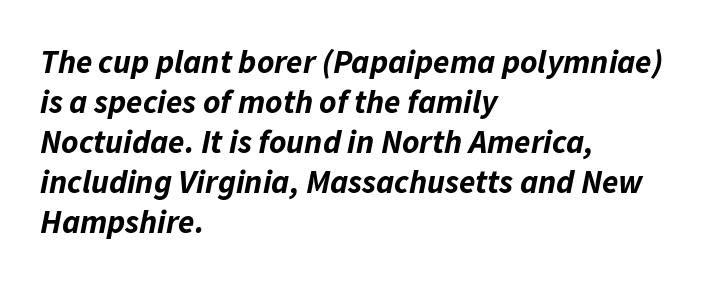
The image shows 33 px bold type, italic (leaning right); set left-aligned, line spacing 1.21x, normal letter spacing, not underlined; low stroke contrast and a medium x-height.
